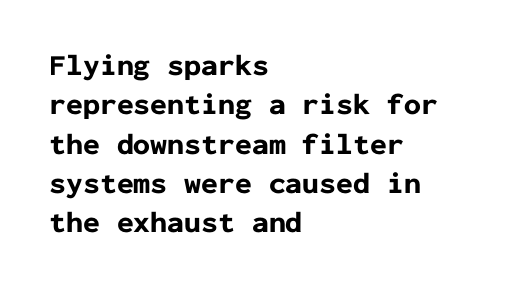
Plenty of ink on the page — the face is bold. Horizontal alignment here is leftward, the default for most running prose. The rendering uses a moderate line-height, typical for paragraphs. No italicization has been applied; the sample stays upright. Any mark beneath the type? The region is blank.
